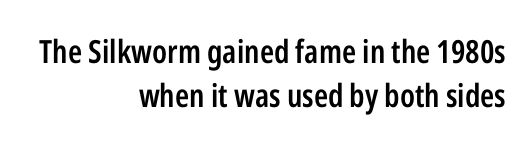
Q: Is the text bold? A: Semi-bold.
Q: Is the text italic (slanted)? A: No, it is upright.
Q: Is the typeface a serif or a sans-serif typeface? A: Sans-serif.
Q: Is the text underlined? A: No.
Q: How is the paragraph aligned? A: Right-aligned.
Q: Is the spacing between letters normal or unusually wide? A: Normal.
Q: Is the spacing between lines tight, normal or loose? A: Normal.
Q: Width (condensed, normal, or wide)? A: Condensed.
Q: Stroke contrast? A: Low.
Q: x-height? A: Medium.
Q: Monospaced? A: No.
